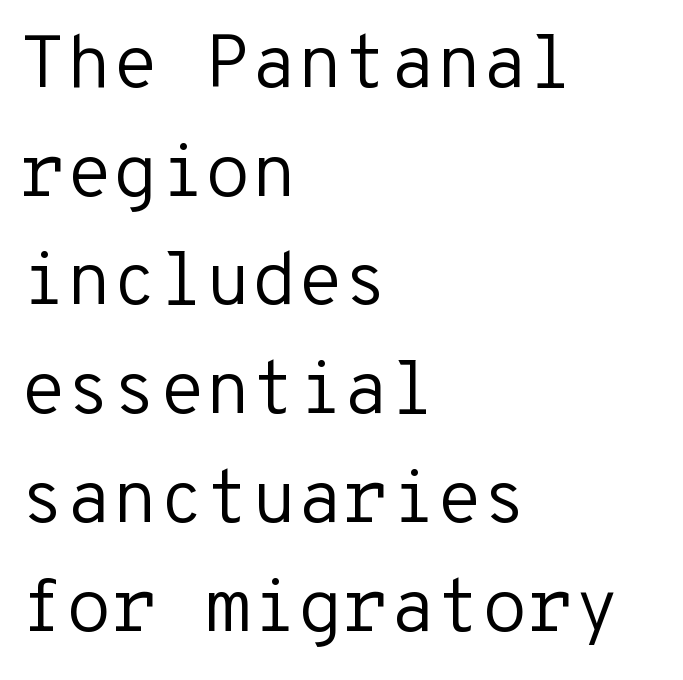
{"serif": "no", "italic": "no", "bold": "no", "weight": "regular", "width": "normal", "stroke_contrast": "low", "x_height": "medium", "monospaced": "yes", "underline": "no", "align": "left", "line_spacing": "normal", "line_spacing_ratio": 1.45, "letter_spacing": "normal", "letter_spacing_em": 0.0, "glyph_px": 75}
